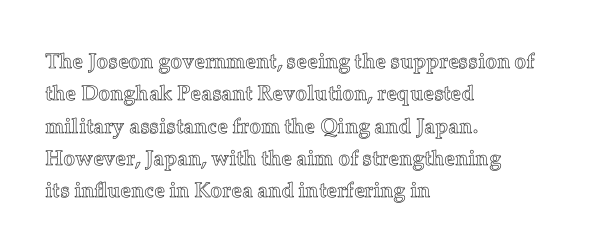
{"italic": "no", "underline": "no", "align": "left", "line_spacing": "normal", "line_spacing_ratio": 1.54, "letter_spacing": "normal", "letter_spacing_em": 0.0, "glyph_px": 21}
